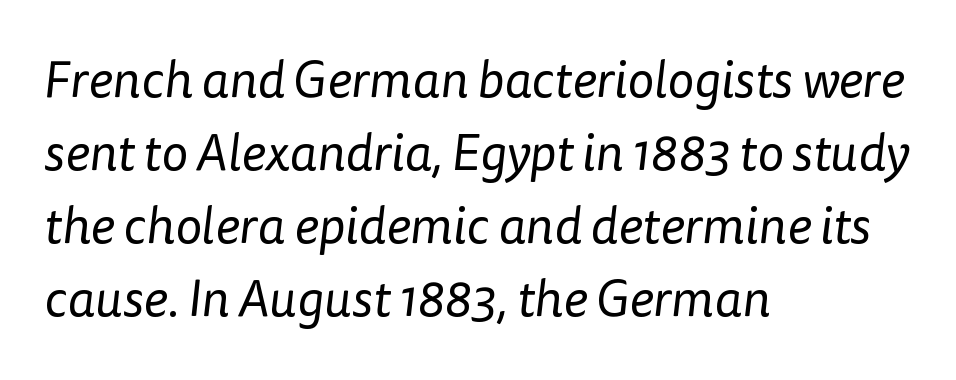
The letters carry no serifs — their stems end cleanly without finishing strokes. The paragraph has a hard left edge and a soft right edge. Nobody touched the tracking dial on this one. A typesetter would call this proportional, since set widths differ per character.
